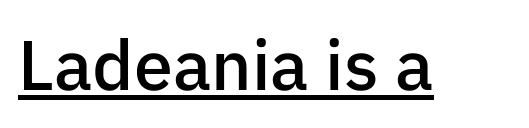
{"serif": "no", "italic": "no", "bold": "semi", "weight": "semibold", "width": "normal", "stroke_contrast": "low", "x_height": "medium", "monospaced": "no", "underline": "yes", "letter_spacing": "normal", "letter_spacing_em": 0.0, "glyph_px": 70}
